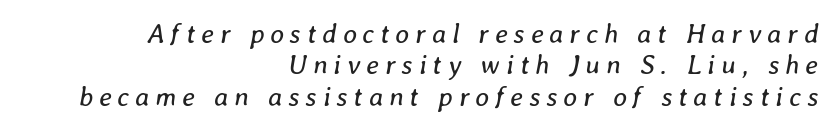
Q: Is the text bold? A: No.
Q: Is the text italic (slanted)? A: Yes, it leans right by about 8 degrees.
Q: Is the text underlined? A: No.
Q: How is the paragraph aligned? A: Right-aligned.
Q: Is the spacing between letters normal or unusually wide? A: Unusually wide.
